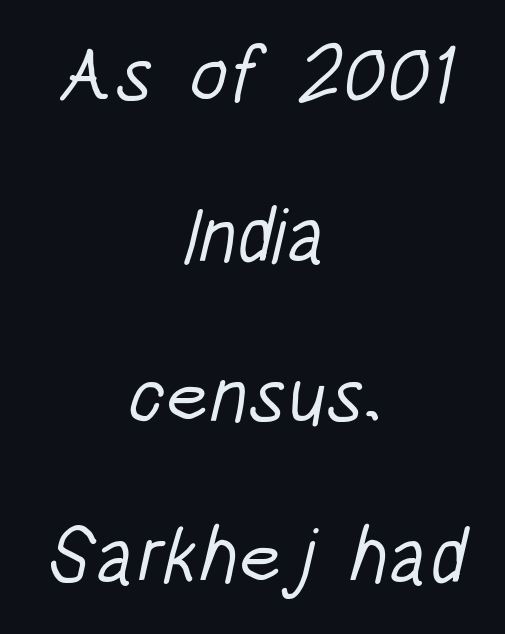
{"serif": "no", "bold": "no", "weight": "light", "width": "condensed", "stroke_contrast": "low", "x_height": "large", "monospaced": "no", "underline": "no", "align": "center", "line_spacing": "loose", "line_spacing_ratio": 2.06, "letter_spacing": "normal", "letter_spacing_em": 0.0, "glyph_px": 78}
